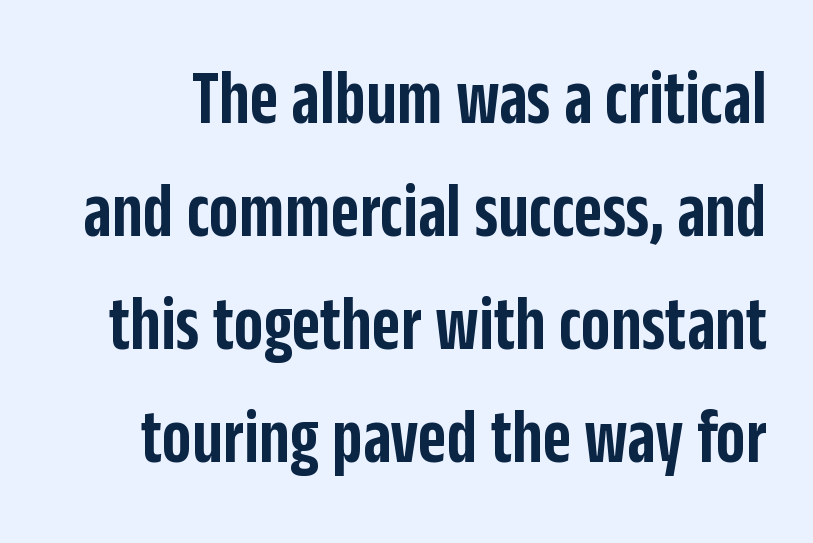
These lines were composed using upright roman letters. The vertical gap from one line to the next is medium. Is the letter spacing exaggerated? No — it looks like the ordinary default. The passage shown is typeset with a sans-serif family.
